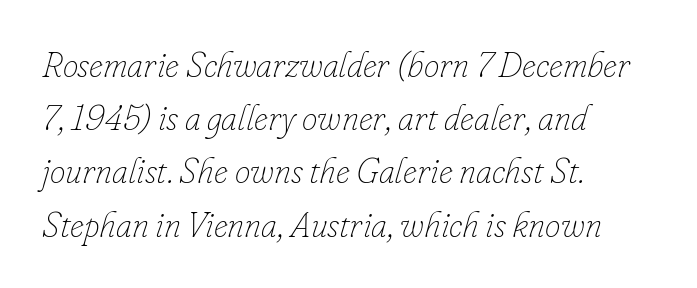
Clear beneath every line of the passage. This sample has the flowing, uneven cadence of proportional lettering. No extra tracking has been applied to these lines. All the whitespace from short lines collects on the right. If you measured baseline to baseline, you'd find a middling distance.
